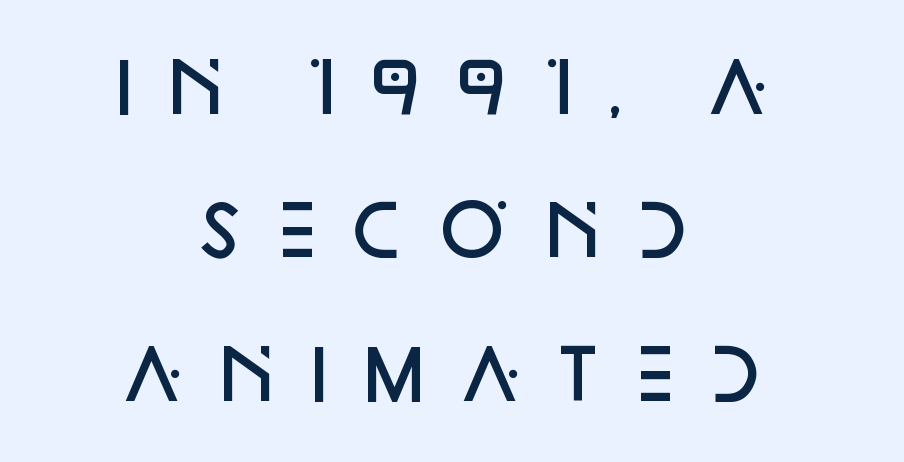
The designer went with a sans here, leaving each stem footless. The lettering holds an erect, upright posture throughout. Tracking here is generous; glyphs stand well apart from one another. Both edges are ragged and mirror each other, which tells us the setting is centered. Check under the words: just untouched page.
